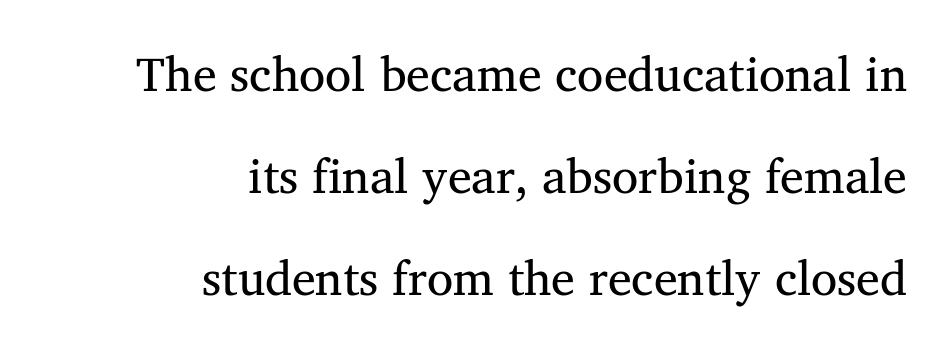
{"serif": "yes", "italic": "no", "bold": "no", "weight": "regular", "width": "normal", "stroke_contrast": "medium", "x_height": "medium", "monospaced": "no", "underline": "no", "align": "right", "line_spacing": "loose", "line_spacing_ratio": 2.13, "letter_spacing": "normal", "letter_spacing_em": 0.0, "glyph_px": 48}
